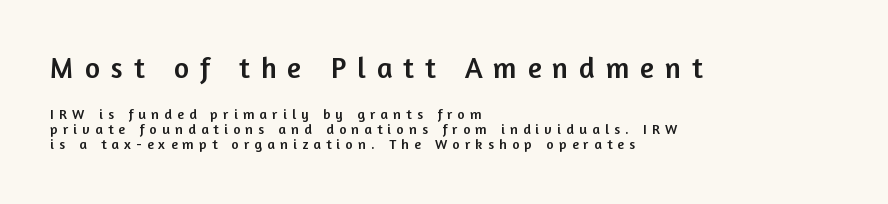
The image shows 29 px sans-serif type, upright; set left-aligned, tight line spacing (1.09x), unusually wide letter spacing (+0.38 em), not underlined; the first (top) block is 2.07x larger; low stroke contrast and a medium x-height.
